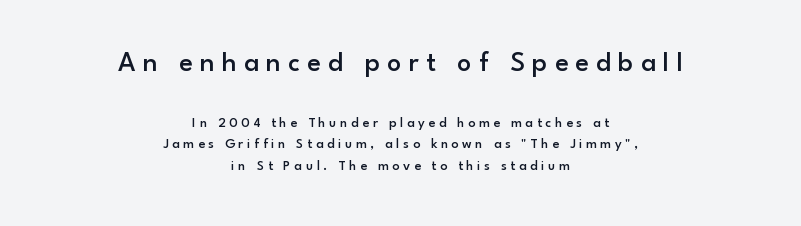
The image shows 28 px semibold sans-serif type, upright; set centered, normal line spacing (1.55x), unusually wide letter spacing (+0.26 em), not underlined; the first (top) block is 2.0x larger; low stroke contrast and a small x-height.
